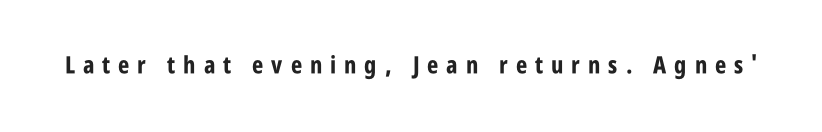
Q: Is the text bold? A: Yes.
Q: Is the text italic (slanted)? A: No, it is upright.
Q: Is the text underlined? A: No.
Q: Is the spacing between letters normal or unusually wide? A: Unusually wide.
